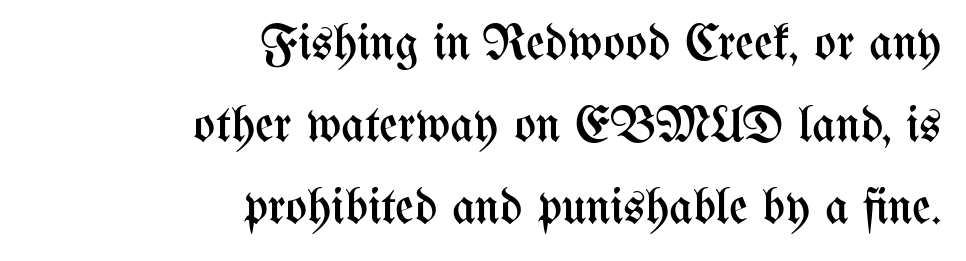
Q: Is the text bold? A: No.
Q: Is the text italic (slanted)? A: No, it is upright.
Q: Is the text underlined? A: No.
Q: How is the paragraph aligned? A: Right-aligned.
Q: Is the spacing between letters normal or unusually wide? A: Normal.
Q: Is the spacing between lines tight, normal or loose? A: Normal.
Q: Width (condensed, normal, or wide)? A: Condensed.
Q: Stroke contrast? A: Medium.
Q: x-height? A: Medium.
Q: Monospaced? A: No.
